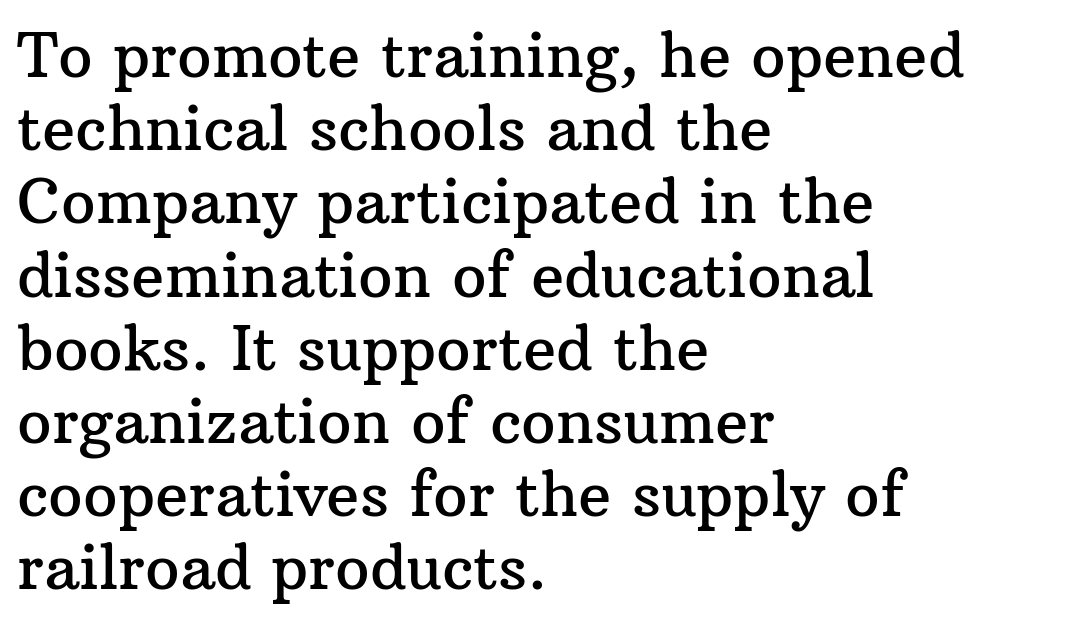
{"serif": "yes", "italic": "no", "width": "normal", "stroke_contrast": "medium", "x_height": "medium", "monospaced": "no", "underline": "no", "align": "left", "line_spacing_ratio": 1.2, "letter_spacing": "normal", "letter_spacing_em": 0.0, "glyph_px": 61}
